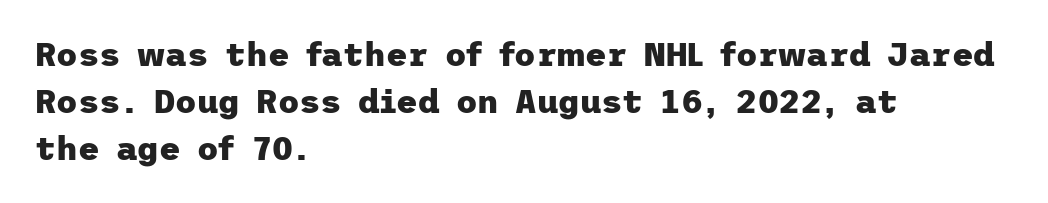
Q: Is the text bold? A: Yes.
Q: Is the text italic (slanted)? A: No, it is upright.
Q: Is the typeface a serif or a sans-serif typeface? A: Sans-serif.
Q: Is the text underlined? A: No.
Q: How is the paragraph aligned? A: Left-aligned.
Q: Is the spacing between letters normal or unusually wide? A: Normal.
Q: Is the spacing between lines tight, normal or loose? A: Normal.
Q: Width (condensed, normal, or wide)? A: Normal.
Q: Stroke contrast? A: Low.
Q: x-height? A: Medium.
